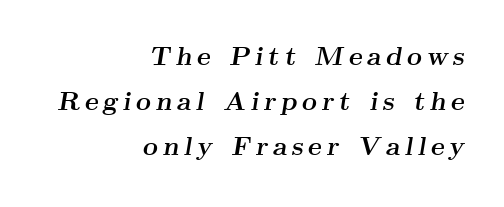
{"italic": "yes", "lean": "right", "slant_degrees": 9, "bold": "yes", "underline": "no", "align": "right", "line_spacing_ratio": 1.74, "glyph_px": 26}
